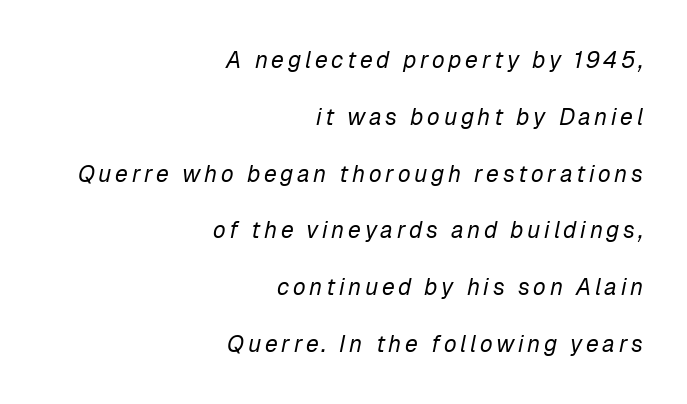
The image shows 23 px text type, italic (leaning right); set right-aligned, loose line spacing (2.47x), not underlined.
